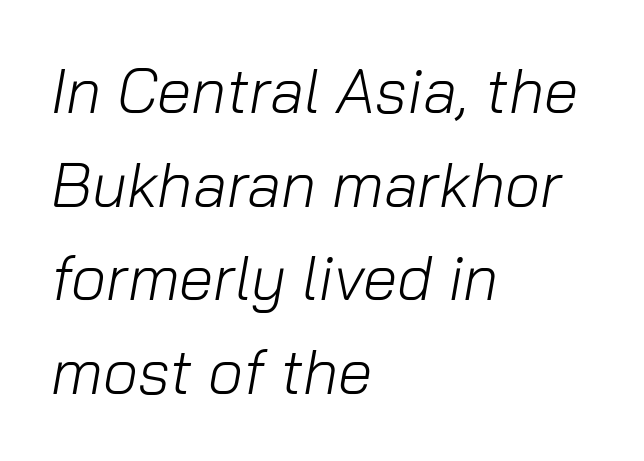
Q: Is the text bold? A: No.
Q: Is the text italic (slanted)? A: Yes, it leans right by about 10 degrees.
Q: Is the text underlined? A: No.
Q: How is the paragraph aligned? A: Left-aligned.
Q: Is the spacing between letters normal or unusually wide? A: Normal.
Q: Is the spacing between lines tight, normal or loose? A: Normal.
Q: Width (condensed, normal, or wide)? A: Normal.
Q: Stroke contrast? A: Low.
Q: x-height? A: Medium.
Q: Monospaced? A: No.
